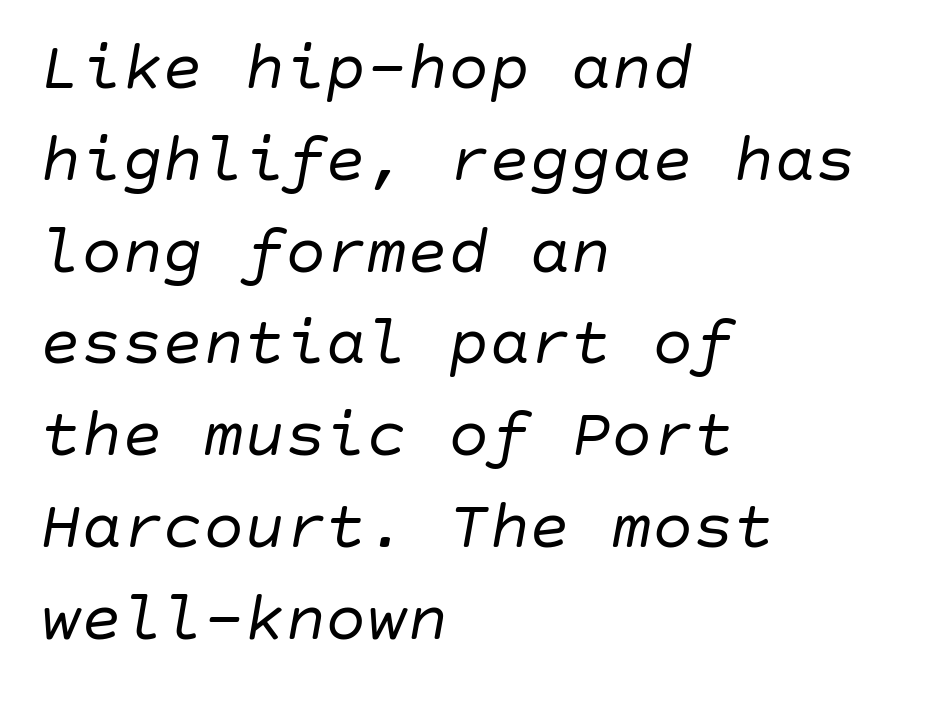
The image shows 68 px regular-weight type, italic (leaning right); set left-aligned, normal line spacing (1.35x), normal letter spacing, not underlined; low stroke contrast and a large x-height.
